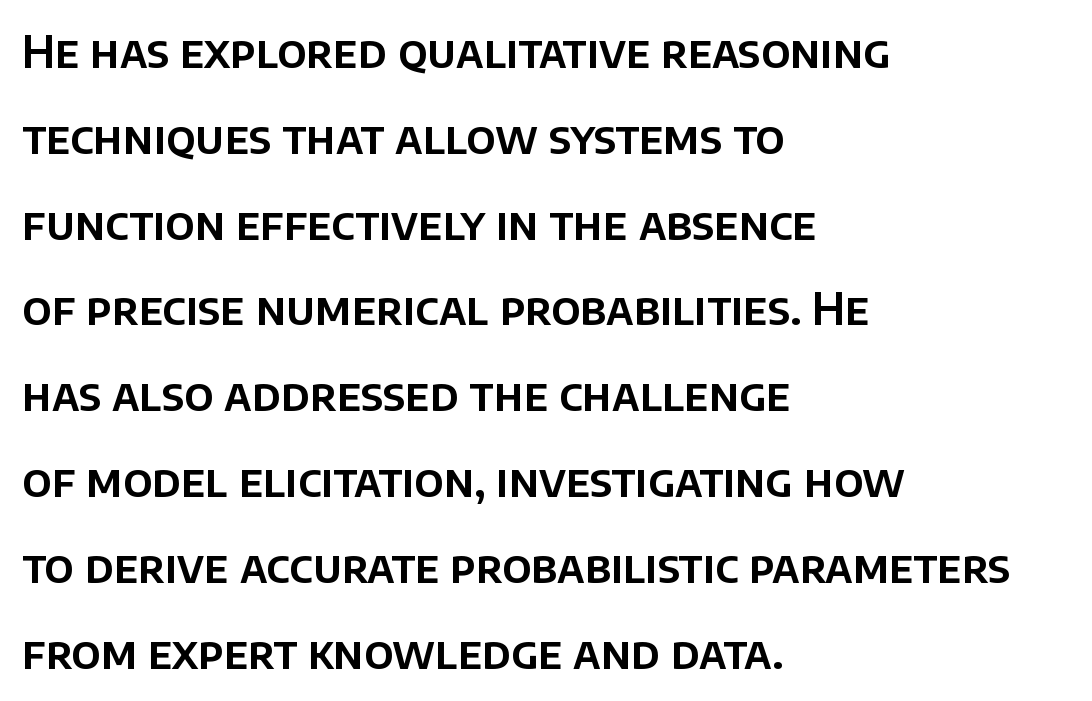
{"serif": "no", "italic": "no", "width": "normal", "stroke_contrast": "low", "x_height": "large", "monospaced": "no", "underline": "no", "align": "left", "line_spacing": "loose", "line_spacing_ratio": 1.95, "letter_spacing": "normal", "letter_spacing_em": 0.0, "glyph_px": 44}
